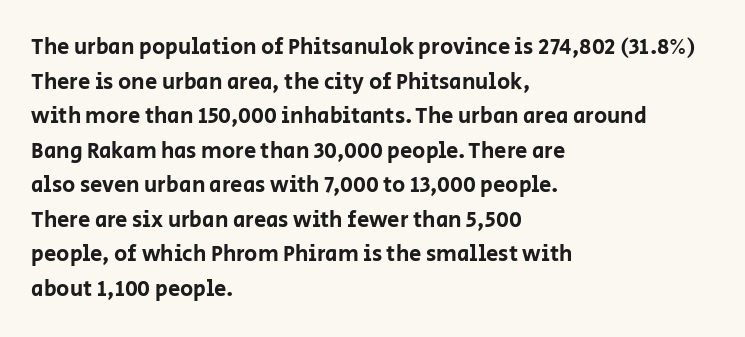
The image shows 22 px text type, upright; set left-aligned, normal line spacing (1.57x), normal letter spacing, not underlined.
